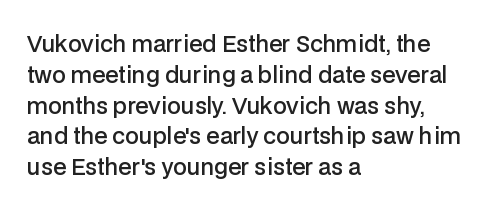
A typesetter would call this zero additional tracking. Decoration check: the copy has no underline. Set as a demibold, roughly 600 on the weight scale. The rendering uses a moderate line-height, typical for paragraphs.
